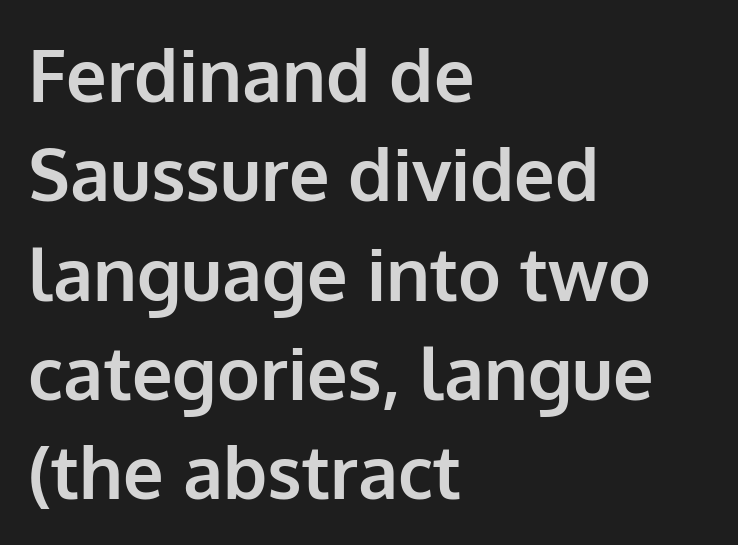
Q: Is the text bold? A: Yes.
Q: Is the text italic (slanted)? A: No, it is upright.
Q: Is the typeface a serif or a sans-serif typeface? A: Sans-serif.
Q: Is the text underlined? A: No.
Q: How is the paragraph aligned? A: Left-aligned.
Q: Is the spacing between letters normal or unusually wide? A: Normal.
Q: Is the spacing between lines tight, normal or loose? A: Normal.
Q: Width (condensed, normal, or wide)? A: Normal.
Q: Stroke contrast? A: Low.
Q: x-height? A: Medium.
Q: Monospaced? A: No.
